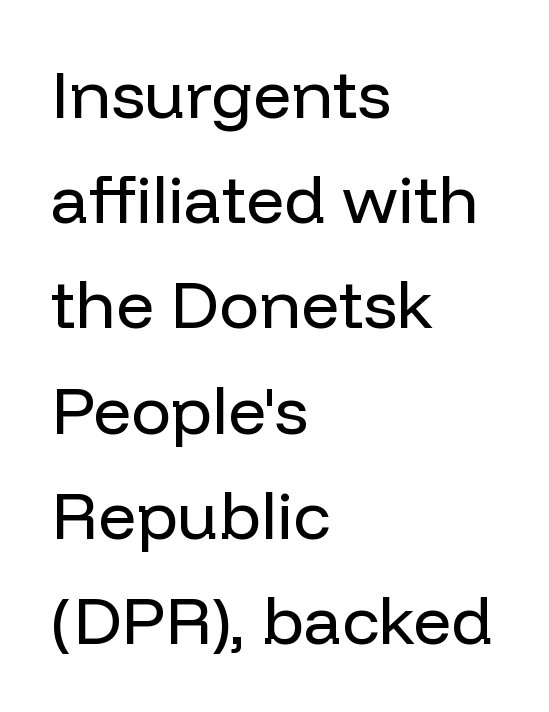
The cut favours lightness, reaching ordinary text weight at its darkest. This sample keeps an unexceptional amount of space between lines. The setting favours the left margin, as ordinary paragraphs usually do. Character widths vary here, with narrow letters taking less room than wide ones.
